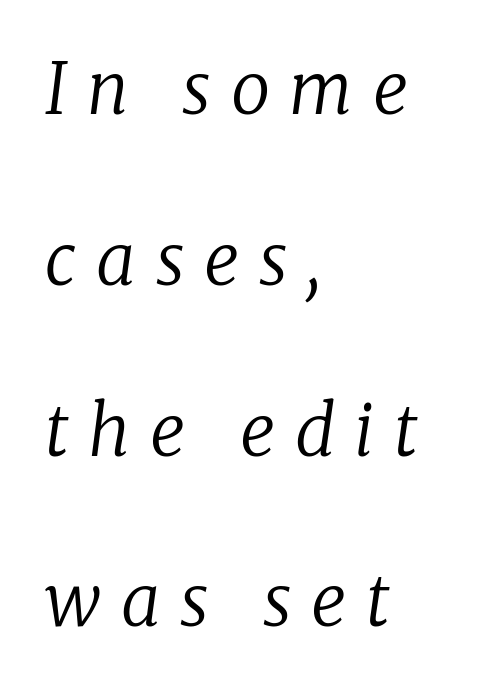
{"serif": "yes", "italic": "yes", "lean": "right", "slant_degrees": 8, "bold": "no", "weight": "regular", "width": "normal", "stroke_contrast": "low", "x_height": "medium", "monospaced": "no", "underline": "no", "align": "left", "line_spacing": "loose", "line_spacing_ratio": 2.44, "letter_spacing": "wide", "letter_spacing_em": 0.28, "glyph_px": 70}
